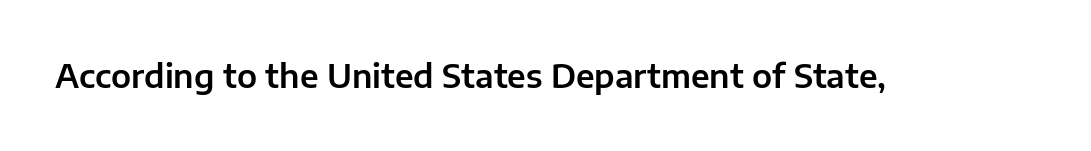
Q: Is the text italic (slanted)? A: No, it is upright.
Q: Is the typeface a serif or a sans-serif typeface? A: Sans-serif.
Q: Is the text underlined? A: No.
Q: Is the spacing between letters normal or unusually wide? A: Normal.
Q: Width (condensed, normal, or wide)? A: Normal.
Q: Stroke contrast? A: Low.
Q: x-height? A: Medium.
Q: Monospaced? A: No.
